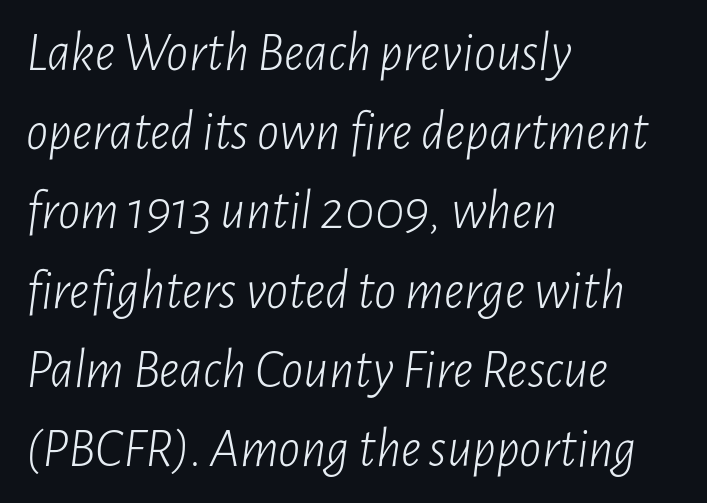
{"italic": "yes", "lean": "right", "slant_degrees": 7, "bold": "no", "weight": "light", "width": "condensed", "stroke_contrast": "low", "x_height": "medium", "monospaced": "no", "underline": "no", "align": "left", "line_spacing": "normal", "line_spacing_ratio": 1.44, "letter_spacing": "normal", "letter_spacing_em": 0.0, "glyph_px": 55}
